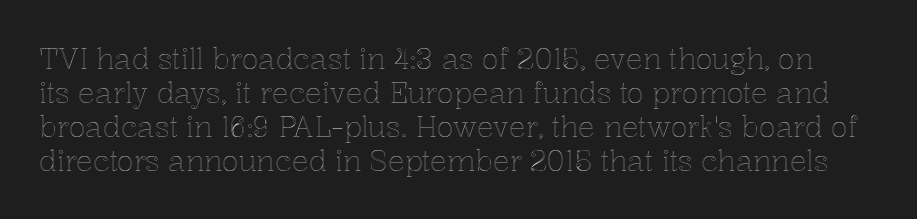
Characters follow at the spacing the type designer built in. Note the varied advance widths — an 'i' is clearly narrower than an 'm'. Every character sits straight up, as roman type does. Underline: absent.
